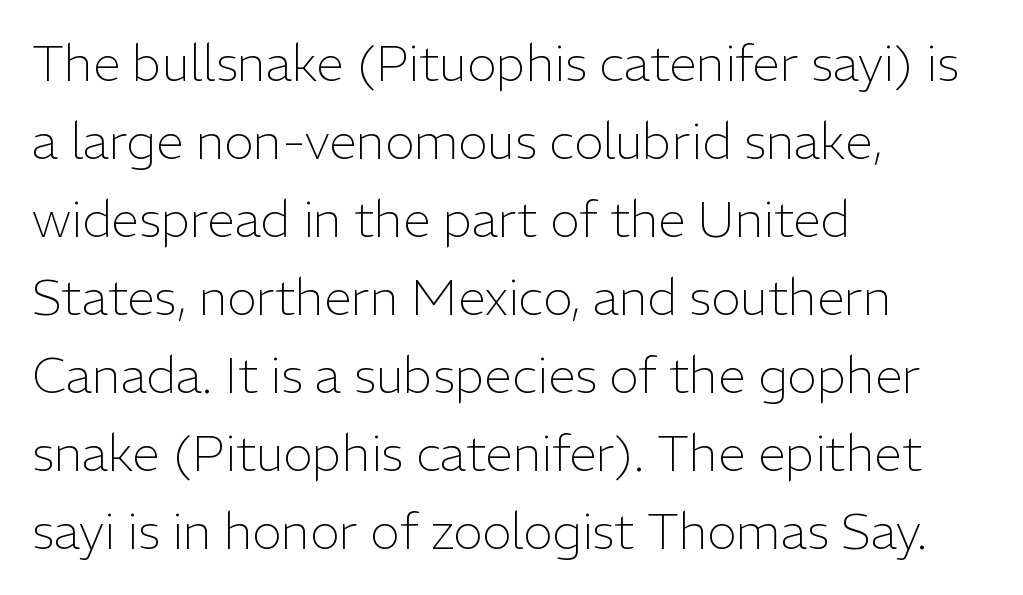
The image shows 50 px light sans-serif type, upright; set left-aligned, normal line spacing (1.56x), normal letter spacing, not underlined; low stroke contrast and a medium x-height.
